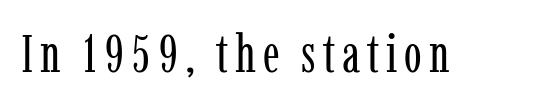
Q: Is the text bold? A: No.
Q: Is the text italic (slanted)? A: No, it is upright.
Q: Is the typeface a serif or a sans-serif typeface? A: Serif.
Q: Is the text underlined? A: No.
Q: Width (condensed, normal, or wide)? A: Condensed.
Q: Stroke contrast? A: Low.
Q: x-height? A: Medium.
Q: Monospaced? A: No.
